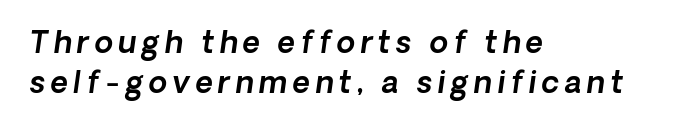
The image shows 30 px sans-serif type; set left-aligned, normal line spacing (1.34x), not underlined; a medium x-height.
